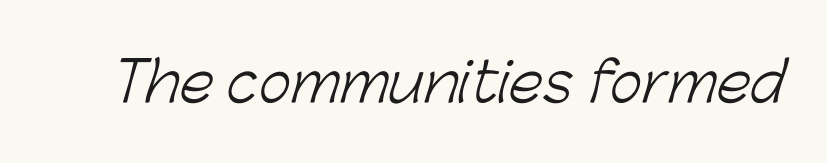
{"serif": "no", "bold": "no", "weight": "light", "width": "normal", "stroke_contrast": "low", "x_height": "medium", "monospaced": "no", "underline": "no", "letter_spacing": "normal", "letter_spacing_em": 0.0, "glyph_px": 55}
